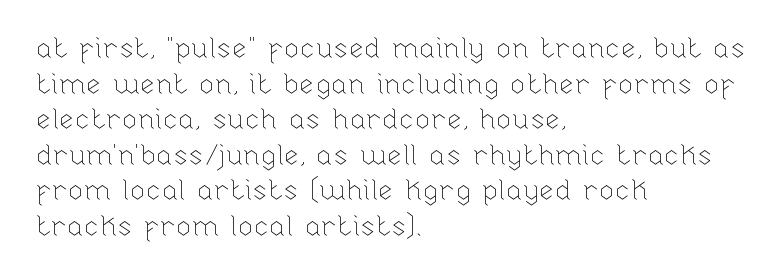
{"italic": "no", "bold": "no", "weight": "thin", "width": "normal", "stroke_contrast": "low", "x_height": "medium", "monospaced": "no", "underline": "no", "align": "left", "line_spacing": "normal", "line_spacing_ratio": 1.27, "letter_spacing": "normal", "letter_spacing_em": 0.0, "glyph_px": 28}
